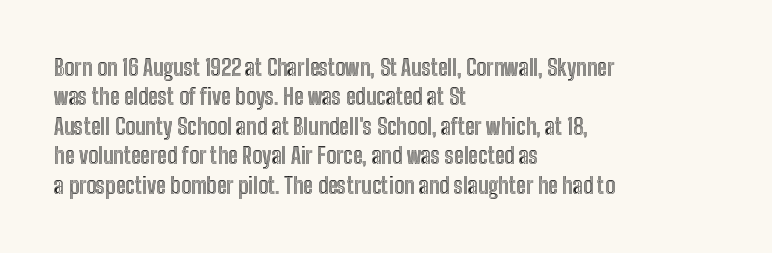
Reading down the block, your eye returns to a fixed left position each line. The type sits square on the baseline with zero lean. The space directly below the letters is spotless. Notice how descenders clear the ascenders below comfortably — that's standard leading. Each word holds together tightly as a unit, with standard inter-letter gaps.
